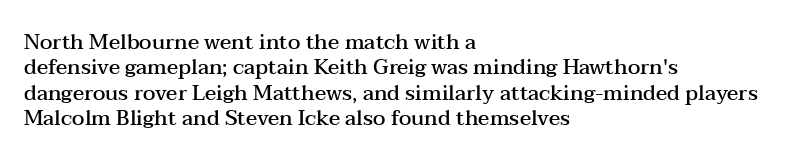
Characters follow at the spacing the type designer built in. Quick note: underline off. Line beginnings align vertically; line endings do not. Does the lettering tilt? It doesn't — this is upright. This is moderately heavy type, rendered in semibold.
